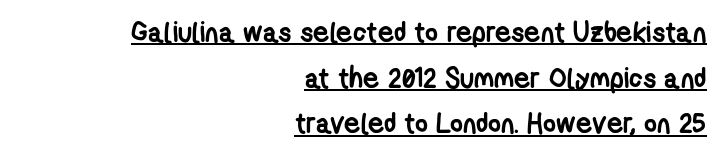
The image shows 28 px semibold, condensed sans-serif type; set right-aligned, normal line spacing (1.63x), normal letter spacing, underlined; low stroke contrast and a medium x-height.
